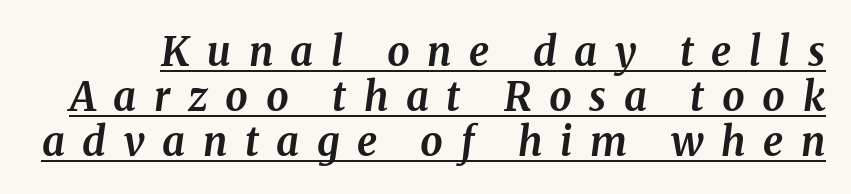
{"italic": "yes", "lean": "right", "slant_degrees": 8, "bold": "yes", "weight": "bold", "width": "normal", "stroke_contrast": "medium", "x_height": "medium", "monospaced": "no", "underline": "yes", "line_spacing": "tight", "line_spacing_ratio": 1.13, "letter_spacing": "wide", "letter_spacing_em": 0.44, "glyph_px": 40}
